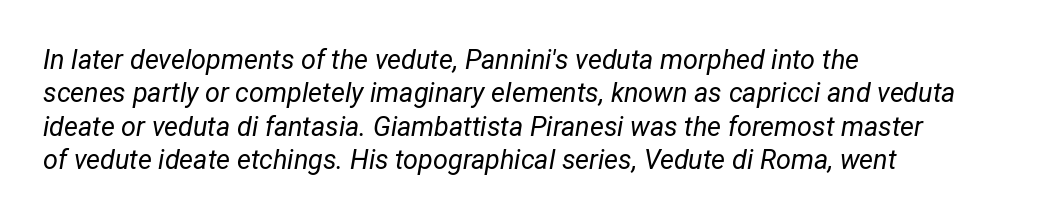
Descenders are the only things crossing below the line. Horizontally, the lines are justified to the leading edge only. The typesetting does not lean heavy: it is not bold. The font's italic variant was chosen for this text. Is the letter spacing exaggerated? No — it looks like the ordinary default.
